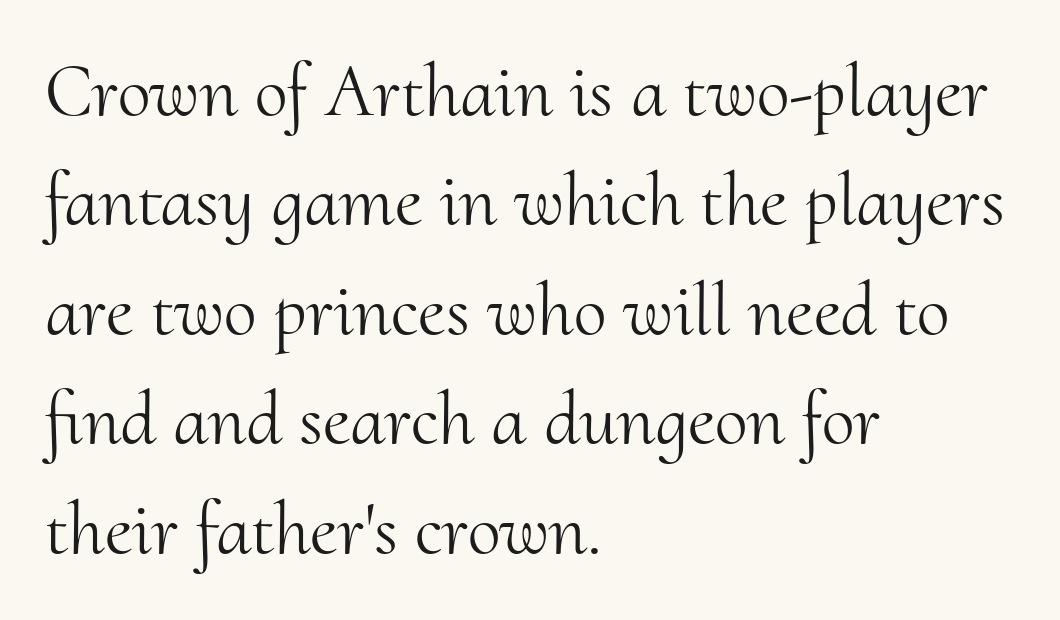
Q: Is the text bold? A: No.
Q: Is the text italic (slanted)? A: No, it is upright.
Q: Is the typeface a serif or a sans-serif typeface? A: Serif.
Q: Is the text underlined? A: No.
Q: How is the paragraph aligned? A: Left-aligned.
Q: Is the spacing between letters normal or unusually wide? A: Normal.
Q: Is the spacing between lines tight, normal or loose? A: Normal.
Q: Width (condensed, normal, or wide)? A: Normal.
Q: Stroke contrast? A: Medium.
Q: x-height? A: Small.
Q: Monospaced? A: No.
